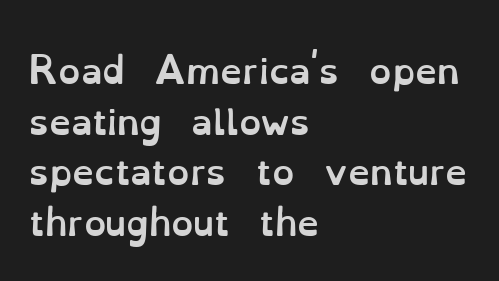
{"italic": "no", "bold": "yes", "weight": "semibold", "width": "normal", "stroke_contrast": "low", "x_height": "small", "monospaced": "no", "underline": "no", "align": "left", "line_spacing": "normal", "line_spacing_ratio": 1.45, "letter_spacing": "normal", "letter_spacing_em": 0.0, "glyph_px": 35}
